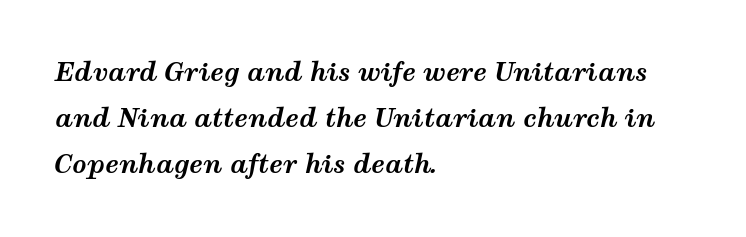
{"italic": "yes", "lean": "right", "slant_degrees": 12, "bold": "yes", "underline": "no", "align": "left", "line_spacing_ratio": 1.85, "letter_spacing": "normal", "letter_spacing_em": 0.0, "glyph_px": 25}
